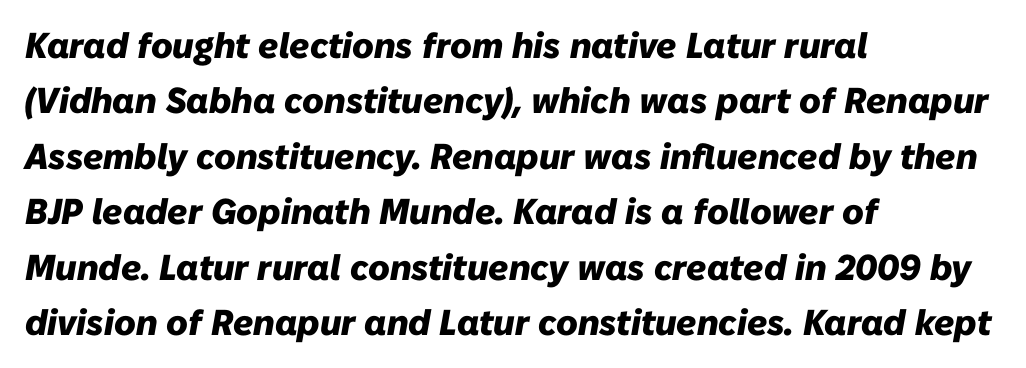
{"italic": "yes", "lean": "right", "slant_degrees": 10, "bold": "yes", "weight": "heavy", "width": "normal", "stroke_contrast": "low", "x_height": "medium", "monospaced": "no", "underline": "no", "align": "left", "line_spacing": "normal", "line_spacing_ratio": 1.54, "letter_spacing": "normal", "letter_spacing_em": 0.0, "glyph_px": 36}
